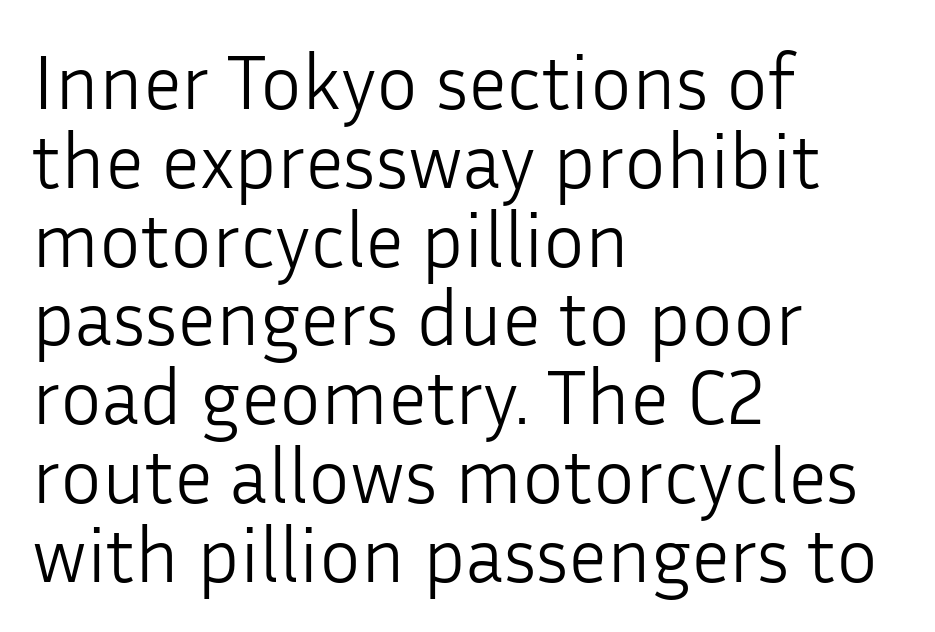
Q: Is the text bold? A: No.
Q: Is the text italic (slanted)? A: No, it is upright.
Q: Is the typeface a serif or a sans-serif typeface? A: Sans-serif.
Q: Is the text underlined? A: No.
Q: How is the paragraph aligned? A: Left-aligned.
Q: Is the spacing between letters normal or unusually wide? A: Normal.
Q: Is the spacing between lines tight, normal or loose? A: Tight.
Q: Width (condensed, normal, or wide)? A: Normal.
Q: Stroke contrast? A: Low.
Q: x-height? A: Medium.
Q: Monospaced? A: No.
